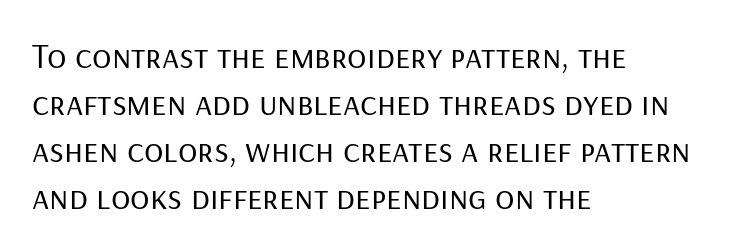
Q: Is the text bold? A: No.
Q: Is the text italic (slanted)? A: No, it is upright.
Q: Is the typeface a serif or a sans-serif typeface? A: Sans-serif.
Q: Is the text underlined? A: No.
Q: How is the paragraph aligned? A: Left-aligned.
Q: Is the spacing between letters normal or unusually wide? A: Normal.
Q: Is the spacing between lines tight, normal or loose? A: Normal.
Q: Width (condensed, normal, or wide)? A: Normal.
Q: Stroke contrast? A: Low.
Q: x-height? A: Medium.
Q: Monospaced? A: No.
